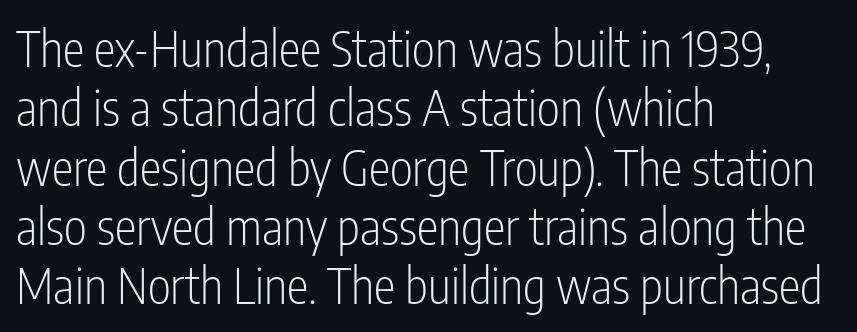
Q: Is the text bold? A: No.
Q: Is the text italic (slanted)? A: No, it is upright.
Q: Is the typeface a serif or a sans-serif typeface? A: Sans-serif.
Q: Is the text underlined? A: No.
Q: How is the paragraph aligned? A: Left-aligned.
Q: Is the spacing between letters normal or unusually wide? A: Normal.
Q: Width (condensed, normal, or wide)? A: Condensed.
Q: Stroke contrast? A: Low.
Q: x-height? A: Medium.
Q: Monospaced? A: No.
